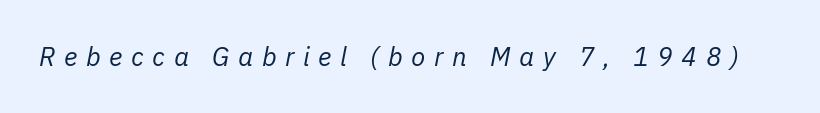
Q: Is the text bold? A: No.
Q: Is the text italic (slanted)? A: Yes, it leans right by about 11 degrees.
Q: Is the text underlined? A: No.
Q: Is the spacing between letters normal or unusually wide? A: Unusually wide.
